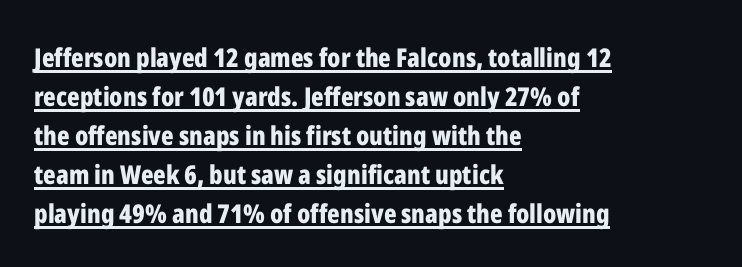
Q: Is the text bold? A: Yes.
Q: Is the text italic (slanted)? A: No, it is upright.
Q: Is the text underlined? A: Yes.
Q: How is the paragraph aligned? A: Left-aligned.
Q: Is the spacing between letters normal or unusually wide? A: Normal.
Q: Is the spacing between lines tight, normal or loose? A: Normal.
